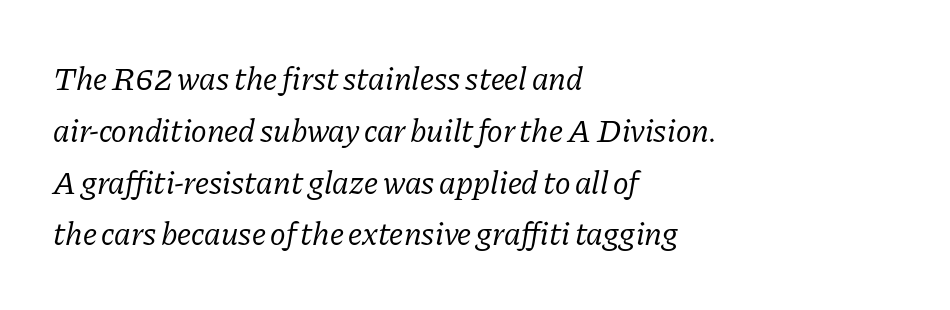
{"serif": "yes", "italic": "yes", "lean": "right", "slant_degrees": 11, "bold": "no", "weight": "regular", "width": "normal", "stroke_contrast": "low", "x_height": "medium", "monospaced": "no", "underline": "no", "align": "left", "line_spacing": "normal", "line_spacing_ratio": 1.57, "letter_spacing": "normal", "letter_spacing_em": 0.0, "glyph_px": 33}
